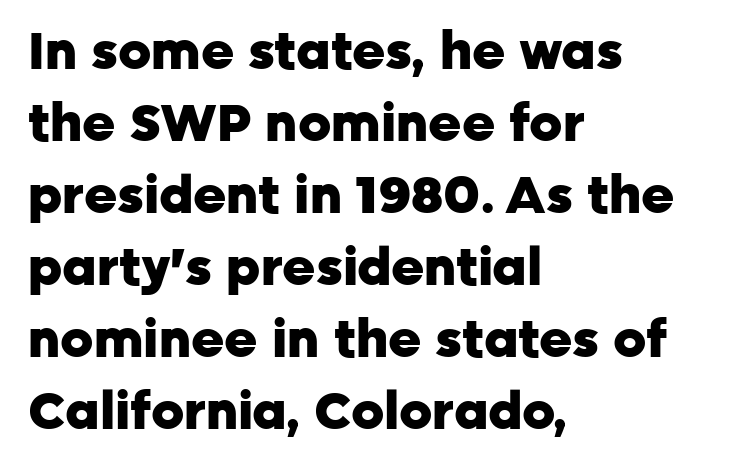
Q: Is the text bold? A: Yes.
Q: Is the text italic (slanted)? A: No, it is upright.
Q: Is the typeface a serif or a sans-serif typeface? A: Sans-serif.
Q: Is the text underlined? A: No.
Q: How is the paragraph aligned? A: Left-aligned.
Q: Is the spacing between letters normal or unusually wide? A: Normal.
Q: Is the spacing between lines tight, normal or loose? A: Normal.
Q: Width (condensed, normal, or wide)? A: Normal.
Q: Stroke contrast? A: Low.
Q: x-height? A: Medium.
Q: Monospaced? A: No.
